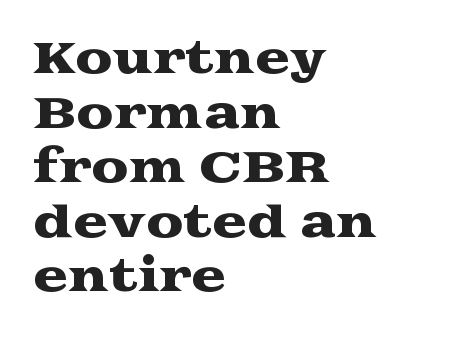
{"serif": "yes", "italic": "no", "width": "wide", "stroke_contrast": "medium", "x_height": "medium", "monospaced": "no", "underline": "no", "align": "left", "line_spacing": "normal", "line_spacing_ratio": 1.3, "letter_spacing": "normal", "letter_spacing_em": 0.0, "glyph_px": 42}
